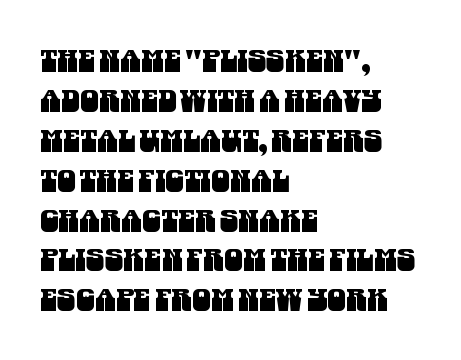
Q: Is the typeface a serif or a sans-serif typeface? A: Sans-serif.
Q: Is the text underlined? A: No.
Q: How is the paragraph aligned? A: Left-aligned.
Q: Is the spacing between letters normal or unusually wide? A: Normal.
Q: Is the spacing between lines tight, normal or loose? A: Normal.
Q: Width (condensed, normal, or wide)? A: Condensed.
Q: Stroke contrast? A: Medium.
Q: x-height? A: Large.
Q: Monospaced? A: No.
